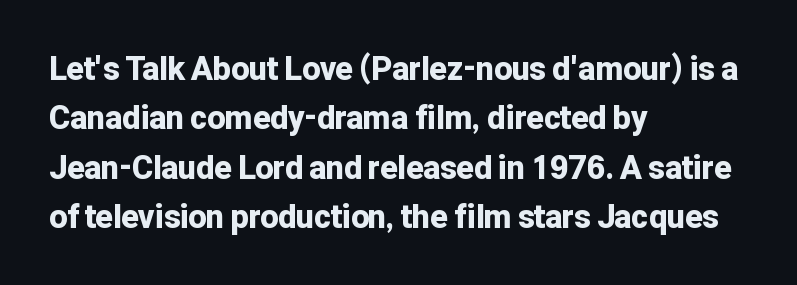
Q: Is the text bold? A: Yes.
Q: Is the text italic (slanted)? A: No, it is upright.
Q: Is the typeface a serif or a sans-serif typeface? A: Sans-serif.
Q: Is the text underlined? A: No.
Q: How is the paragraph aligned? A: Left-aligned.
Q: Is the spacing between letters normal or unusually wide? A: Normal.
Q: Is the spacing between lines tight, normal or loose? A: Normal.
Q: Width (condensed, normal, or wide)? A: Normal.
Q: Stroke contrast? A: Low.
Q: x-height? A: Medium.
Q: Monospaced? A: No.
